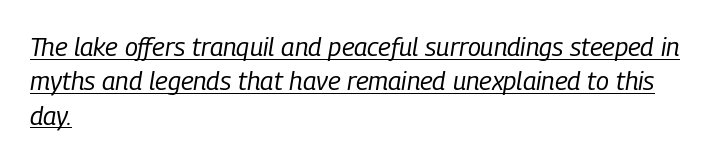
Q: Is the text bold? A: No.
Q: Is the text italic (slanted)? A: Yes, it leans right by about 9 degrees.
Q: Is the text underlined? A: Yes.
Q: How is the paragraph aligned? A: Left-aligned.
Q: Is the spacing between letters normal or unusually wide? A: Normal.
Q: Is the spacing between lines tight, normal or loose? A: Normal.
